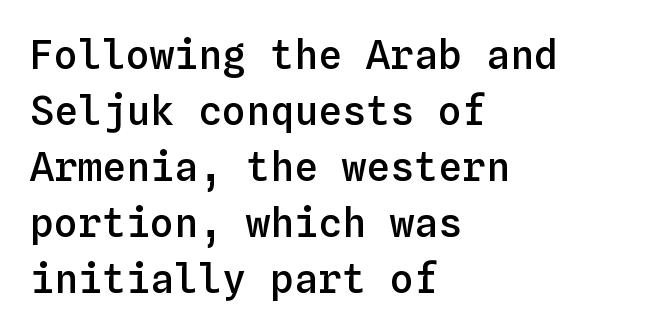
Q: Is the text bold? A: Semi-bold.
Q: Is the text italic (slanted)? A: No, it is upright.
Q: Is the text underlined? A: No.
Q: How is the paragraph aligned? A: Left-aligned.
Q: Is the spacing between letters normal or unusually wide? A: Normal.
Q: Is the spacing between lines tight, normal or loose? A: Normal.
Q: Width (condensed, normal, or wide)? A: Normal.
Q: Stroke contrast? A: Low.
Q: x-height? A: Medium.
Q: Monospaced? A: Yes.
